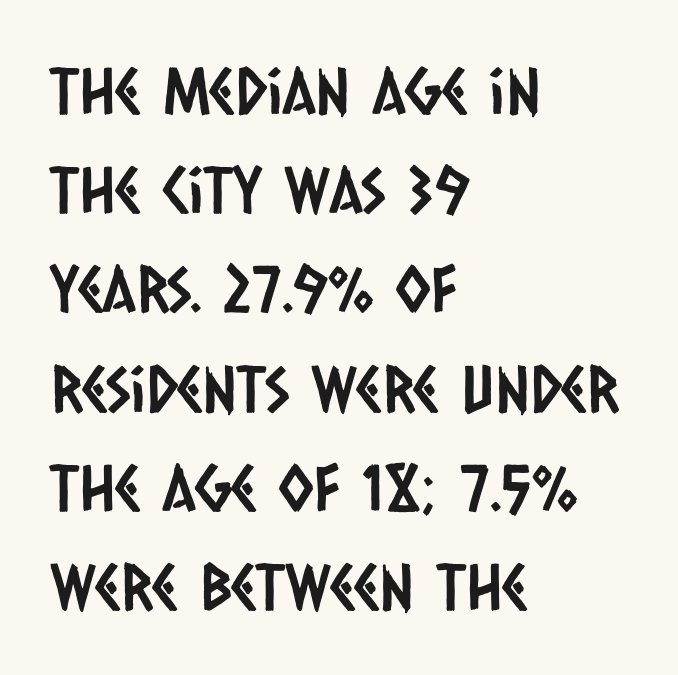
Stroke terminals: plain, sans-serif. The passage shown is not underscored anywhere. This sample keeps an unexceptional amount of space between lines. A typesetter would call this proportional, since set widths differ per character. In CSS terms this would be text-align: left.
